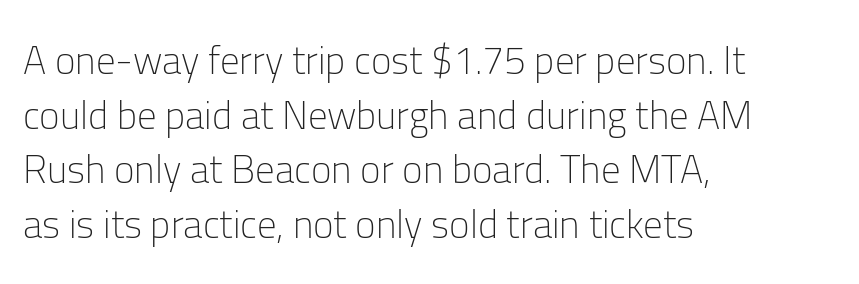
The image shows 39 px light sans-serif type, upright; set left-aligned, normal line spacing (1.4x), normal letter spacing, not underlined; low stroke contrast and a medium x-height.
